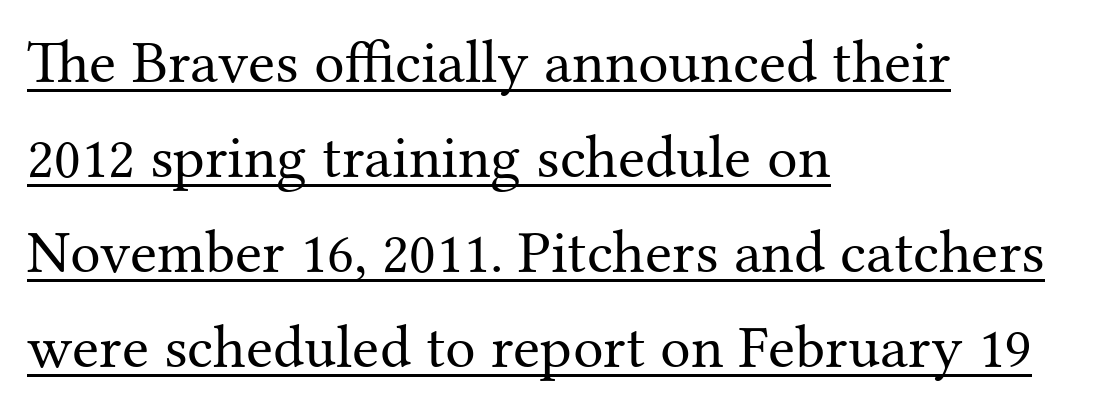
{"serif": "yes", "italic": "no", "bold": "no", "weight": "regular", "width": "normal", "stroke_contrast": "medium", "x_height": "medium", "monospaced": "no", "underline": "yes", "align": "left", "line_spacing": "normal", "line_spacing_ratio": 1.56, "letter_spacing": "normal", "letter_spacing_em": 0.0, "glyph_px": 61}
